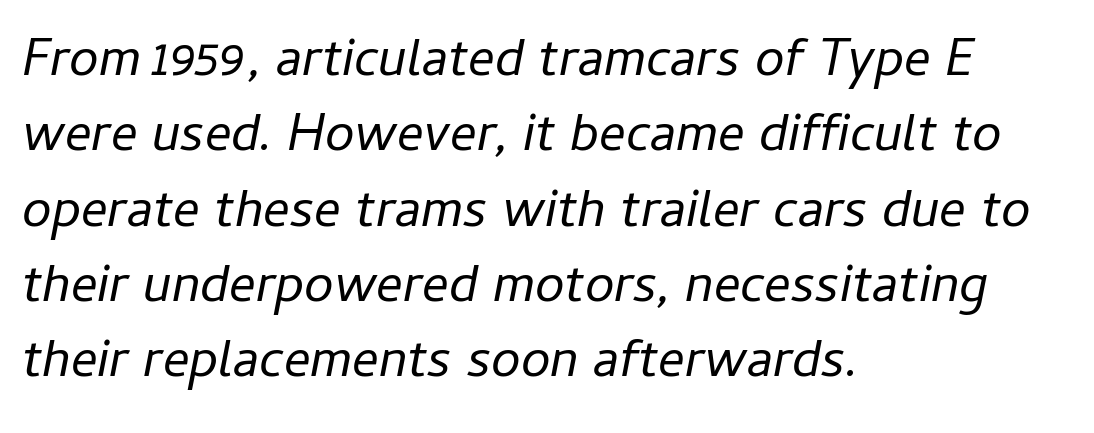
{"italic": "yes", "lean": "right", "slant_degrees": 11, "bold": "no", "weight": "regular", "width": "normal", "stroke_contrast": "low", "x_height": "medium", "monospaced": "no", "underline": "no", "align": "left", "line_spacing": "normal", "line_spacing_ratio": 1.42, "letter_spacing": "normal", "letter_spacing_em": 0.0, "glyph_px": 53}
